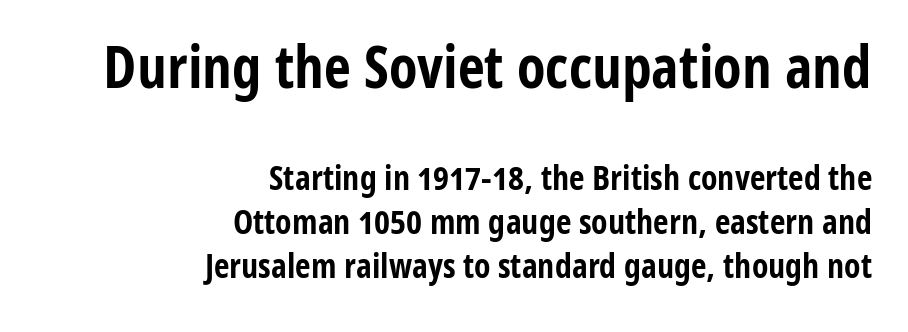
Q: Is the text bold? A: Yes.
Q: Is the text italic (slanted)? A: No, it is upright.
Q: Is the typeface a serif or a sans-serif typeface? A: Sans-serif.
Q: Is the text underlined? A: No.
Q: How is the paragraph aligned? A: Right-aligned.
Q: Is the spacing between letters normal or unusually wide? A: Normal.
Q: Is the spacing between lines tight, normal or loose? A: Normal.
Q: Which block of text is set in a larger size, the first (top) or the second (bottom)? A: The first (top) one.
Q: Width (condensed, normal, or wide)? A: Condensed.
Q: Stroke contrast? A: Low.
Q: x-height? A: Medium.
Q: Monospaced? A: No.
